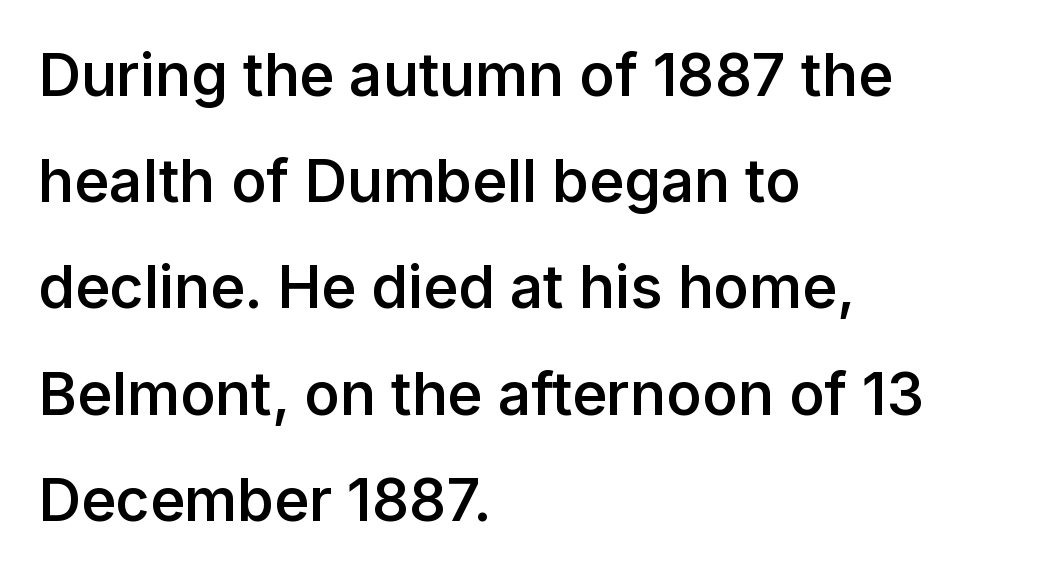
{"serif": "no", "italic": "no", "bold": "semi", "weight": "semibold", "width": "normal", "stroke_contrast": "low", "x_height": "medium", "monospaced": "no", "underline": "no", "align": "left", "line_spacing_ratio": 1.8, "letter_spacing": "normal", "letter_spacing_em": 0.0, "glyph_px": 59}
